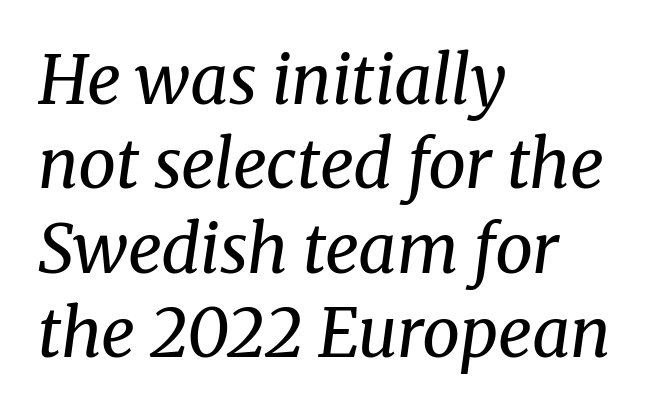
Layout note: lines flush left. Underlining? Definitely not there. The text carries the slant typical of an italic or oblique font. Each word holds together tightly as a unit, with standard inter-letter gaps. This is not heavy type; no bold has been used. Is there much room between lines? A standard amount, neither cramped nor airy.
